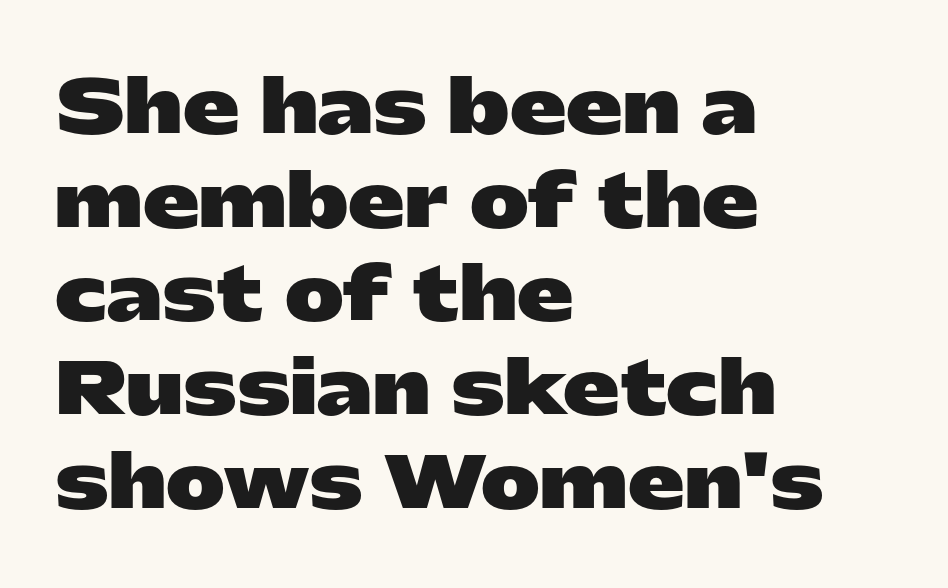
The image shows 71 px heavy, wide sans-serif type, upright; set left-aligned, normal line spacing (1.32x), normal letter spacing, not underlined; low stroke contrast and a medium x-height.
